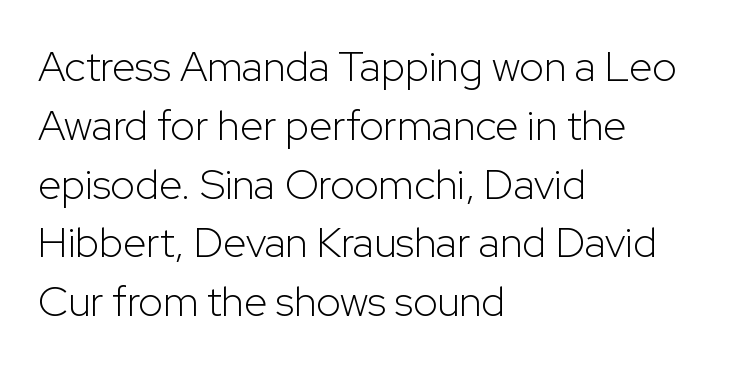
Q: Is the text bold? A: No.
Q: Is the text italic (slanted)? A: No, it is upright.
Q: Is the typeface a serif or a sans-serif typeface? A: Sans-serif.
Q: Is the text underlined? A: No.
Q: How is the paragraph aligned? A: Left-aligned.
Q: Is the spacing between letters normal or unusually wide? A: Normal.
Q: Is the spacing between lines tight, normal or loose? A: Normal.
Q: Width (condensed, normal, or wide)? A: Normal.
Q: Stroke contrast? A: Low.
Q: x-height? A: Medium.
Q: Monospaced? A: No.
